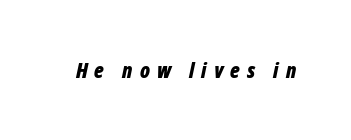
Nobody drew a line under any word here. The characters look thick and weighty, a clear bold. The passage shown leans; its letterforms are oblique. Honestly, the letter spacing is so wide it's the main thing you notice.
